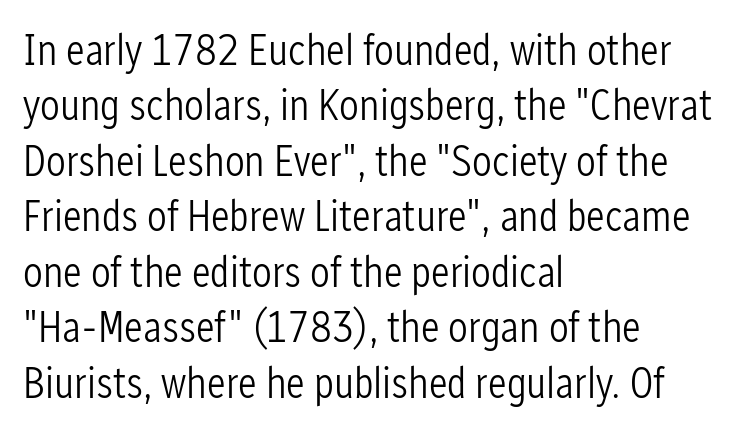
{"serif": "no", "italic": "no", "bold": "no", "weight": "light", "width": "condensed", "stroke_contrast": "low", "x_height": "medium", "monospaced": "no", "underline": "no", "align": "left", "line_spacing": "normal", "line_spacing_ratio": 1.26, "letter_spacing": "normal", "letter_spacing_em": 0.0, "glyph_px": 44}
